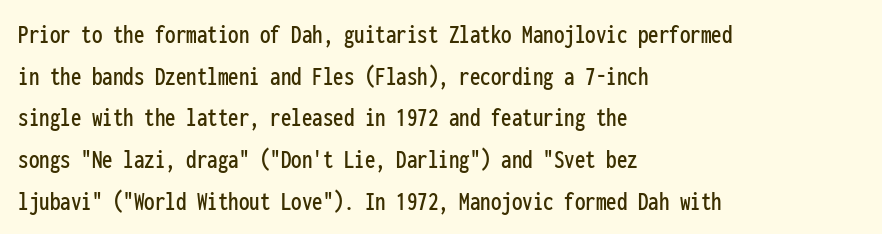
Line spacing here is normal. The letters carry no serifs — their stems end cleanly without finishing strokes. The foot of each line stays bare and open. Tall strokes in this sample are plumb rather than angled.
